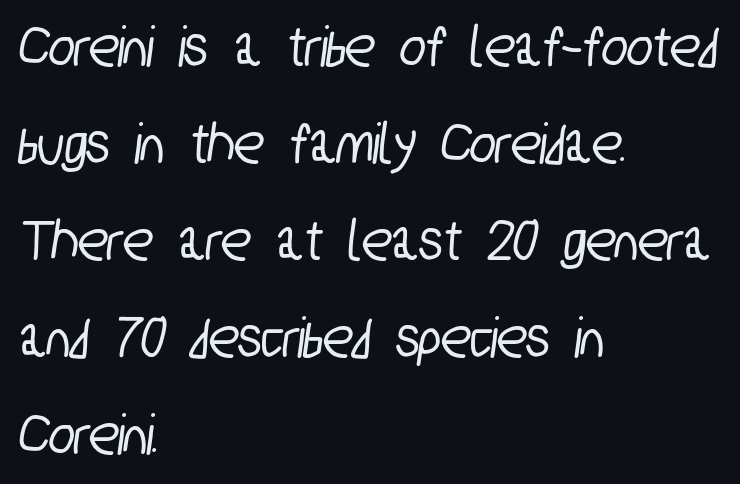
{"serif": "no", "width": "condensed", "stroke_contrast": "low", "x_height": "medium", "monospaced": "no", "underline": "no", "align": "left", "line_spacing": "normal", "line_spacing_ratio": 1.59, "letter_spacing": "normal", "letter_spacing_em": 0.0, "glyph_px": 61}
